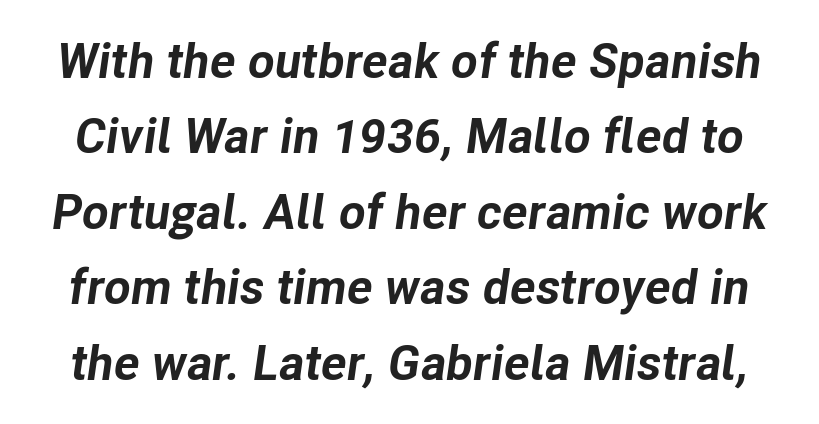
{"italic": "yes", "lean": "right", "slant_degrees": 8, "bold": "yes", "weight": "bold", "width": "normal", "stroke_contrast": "low", "x_height": "medium", "monospaced": "no", "underline": "no", "line_spacing": "normal", "line_spacing_ratio": 1.54, "letter_spacing": "normal", "letter_spacing_em": 0.0, "glyph_px": 49}
